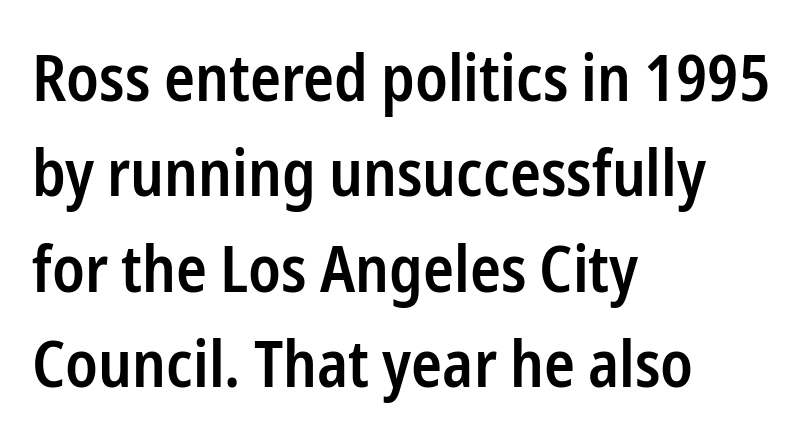
{"serif": "no", "italic": "no", "bold": "semi", "weight": "semibold", "width": "condensed", "stroke_contrast": "low", "x_height": "medium", "monospaced": "no", "underline": "no", "align": "left", "line_spacing": "normal", "line_spacing_ratio": 1.49, "letter_spacing": "normal", "letter_spacing_em": 0.0, "glyph_px": 64}
